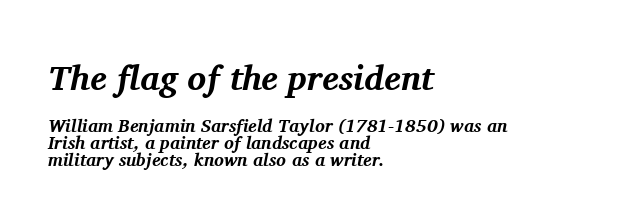
The image shows 35 px bold serif type, italic (leaning right); set left-aligned, tight line spacing (0.96x), normal letter spacing, not underlined; the first (top) block is 1.94x larger; medium stroke contrast and a medium x-height.
